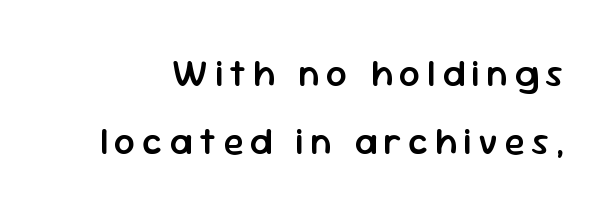
{"serif": "no", "italic": "no", "bold": "semi", "weight": "semibold", "width": "normal", "stroke_contrast": "low", "x_height": "medium", "monospaced": "no", "underline": "no", "line_spacing_ratio": 1.83, "glyph_px": 37}
